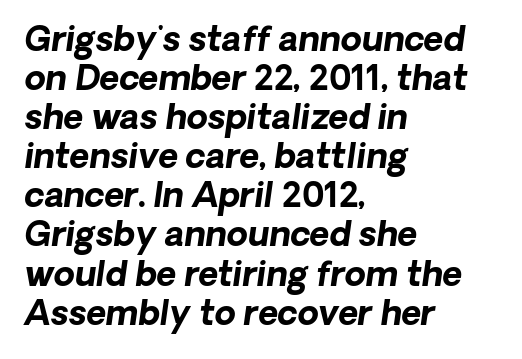
Q: Is the text bold? A: Yes.
Q: Is the typeface a serif or a sans-serif typeface? A: Sans-serif.
Q: Is the text underlined? A: No.
Q: How is the paragraph aligned? A: Left-aligned.
Q: Is the spacing between letters normal or unusually wide? A: Normal.
Q: Is the spacing between lines tight, normal or loose? A: Tight.
Q: Width (condensed, normal, or wide)? A: Normal.
Q: Stroke contrast? A: Low.
Q: x-height? A: Medium.
Q: Monospaced? A: No.
